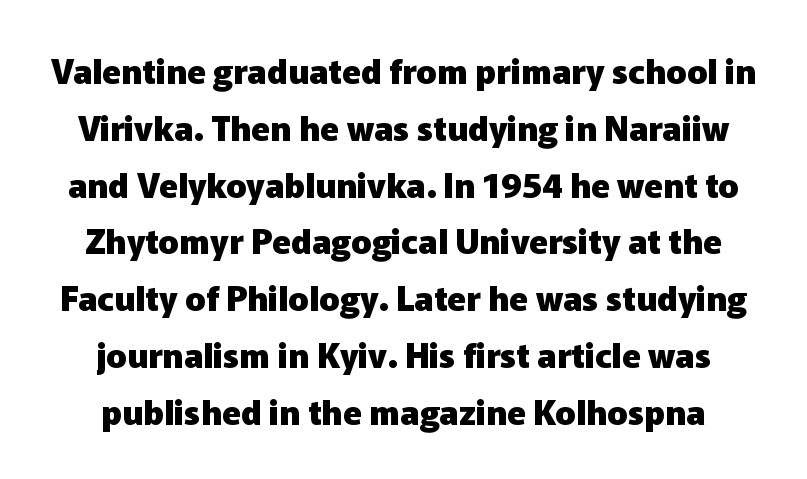
{"serif": "no", "italic": "no", "bold": "yes", "weight": "heavy", "width": "normal", "stroke_contrast": "low", "x_height": "medium", "monospaced": "no", "underline": "no", "line_spacing": "normal", "line_spacing_ratio": 1.67, "letter_spacing": "normal", "letter_spacing_em": 0.0, "glyph_px": 34}
